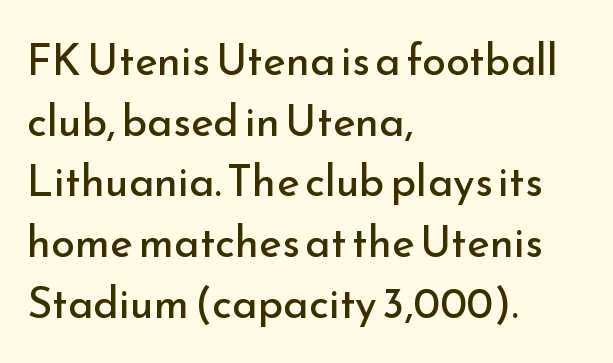
The image shows 43 px regular-weight sans-serif type, upright; set left-aligned, normal line spacing (1.41x), normal letter spacing, not underlined; low stroke contrast and a small x-height.
